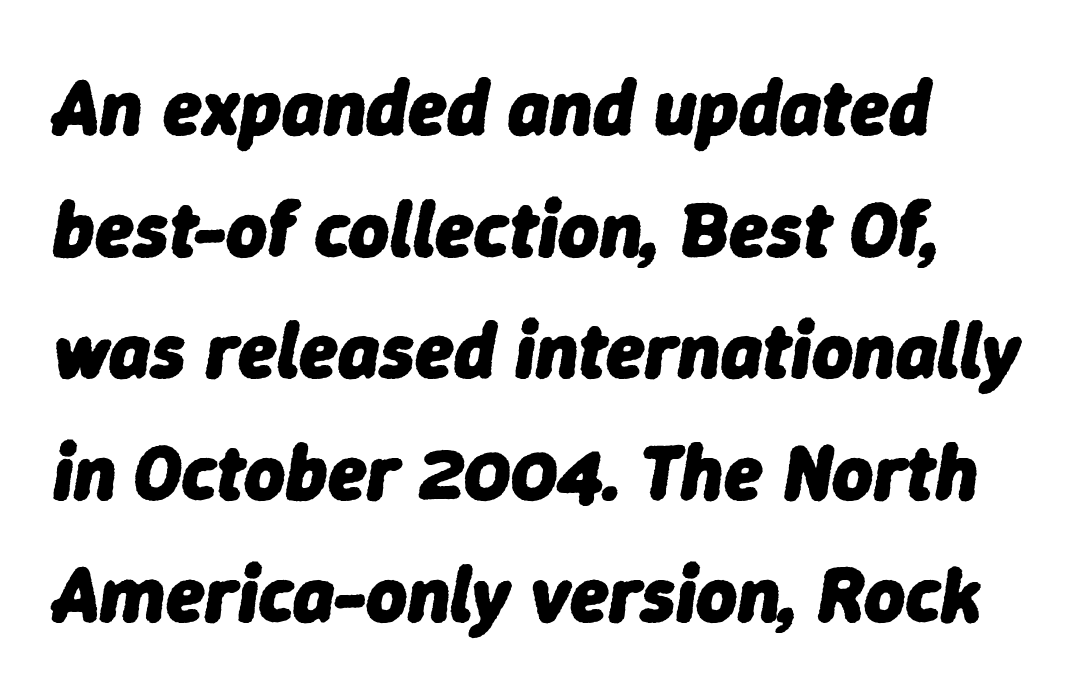
Q: Is the text bold? A: Yes.
Q: Is the text italic (slanted)? A: Yes, it leans right by about 9 degrees.
Q: Is the text underlined? A: No.
Q: Is the spacing between letters normal or unusually wide? A: Normal.
Q: Is the spacing between lines tight, normal or loose? A: Normal.
Q: Width (condensed, normal, or wide)? A: Normal.
Q: Stroke contrast? A: Low.
Q: x-height? A: Medium.
Q: Monospaced? A: No.
